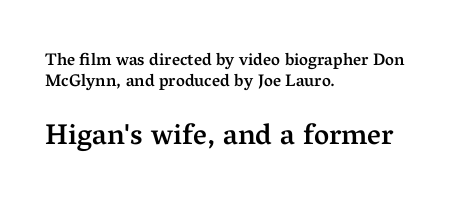
{"serif": "yes", "italic": "no", "bold": "semi", "weight": "semibold", "width": "normal", "stroke_contrast": "medium", "x_height": "medium", "monospaced": "no", "underline": "no", "align": "left", "line_spacing": "normal", "line_spacing_ratio": 1.26, "letter_spacing": "normal", "letter_spacing_em": 0.0, "larger_block": "second", "size_ratio": 1.71, "glyph_px": 29}
